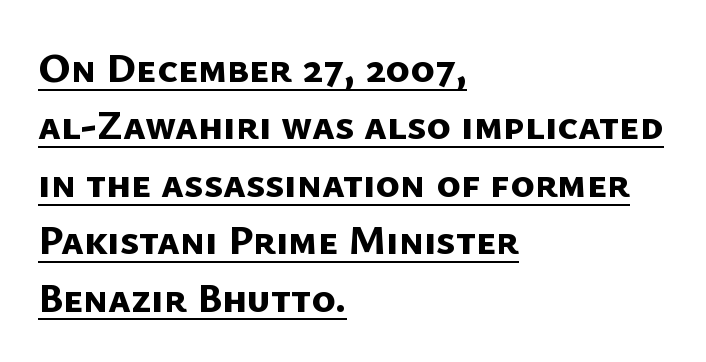
Successive baselines arrive at the customary interval. Are there feet on the stems? There aren't — it's a sans. A student would call this left alignment; a typographer would say flush left, rag right. These lines are rendered in a variable-pitch font. The string is rendered with underlining switched on.
